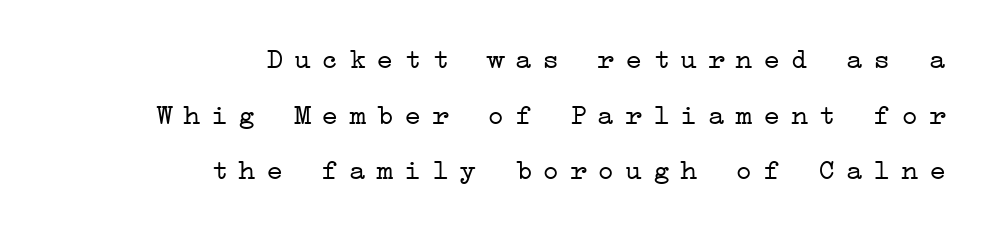
I'd call this a serif setting — the letters wear small feet. The letterforms stand isolated, each surrounded by extra space. On a weight scale, this lands at 450 or below. The area under the type is left untouched.
